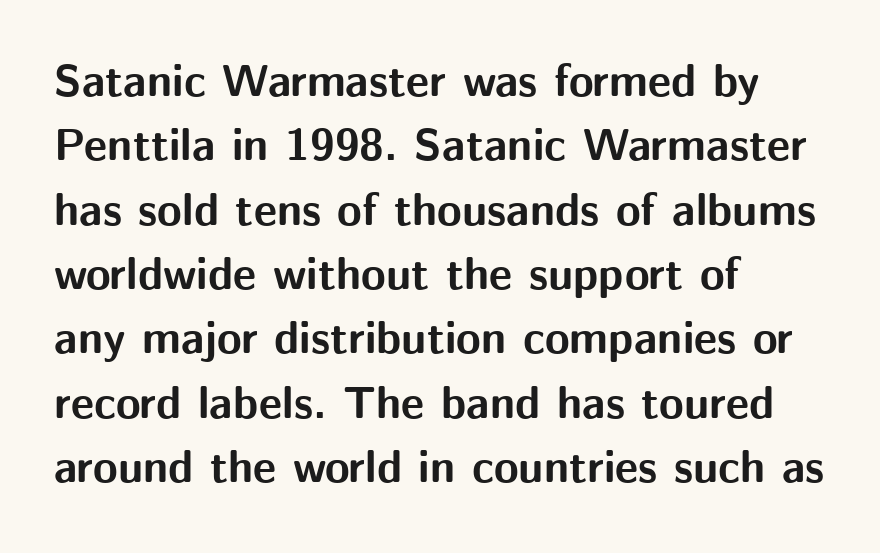
Every character sits straight up, as roman type does. This sample has the flowing, uneven cadence of proportional lettering. This rendering leaves character spacing at its baseline value. These lines sit exactly where default settings would place them. Horizontally, the lines are justified to the leading edge only.
